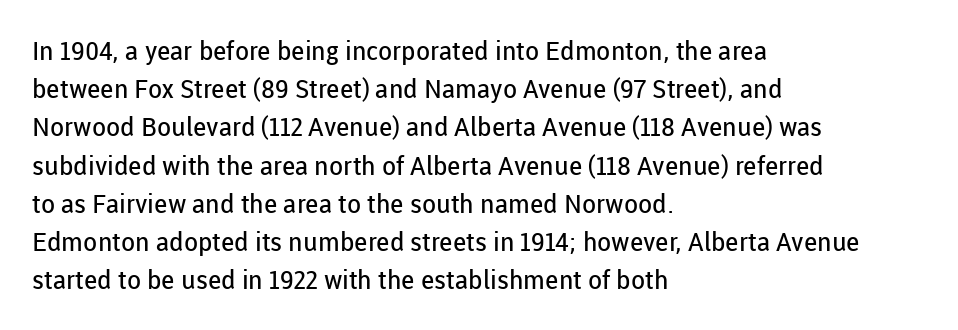
{"italic": "no", "bold": "no", "underline": "no", "align": "left", "line_spacing": "normal", "line_spacing_ratio": 1.47, "letter_spacing": "normal", "letter_spacing_em": 0.0, "glyph_px": 26}
